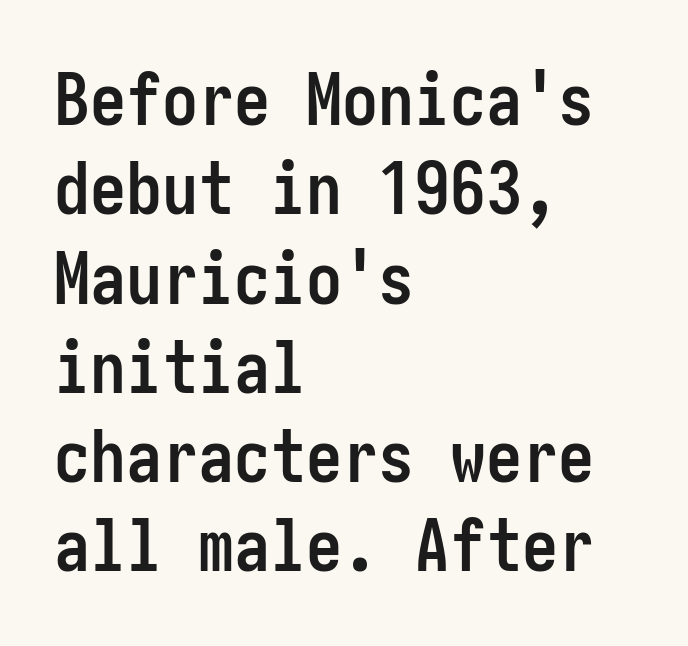
The image shows 72 px semibold, condensed sans-serif type, upright; set left-aligned, line spacing 1.24x, normal letter spacing, not underlined; low stroke contrast and a medium x-height.
